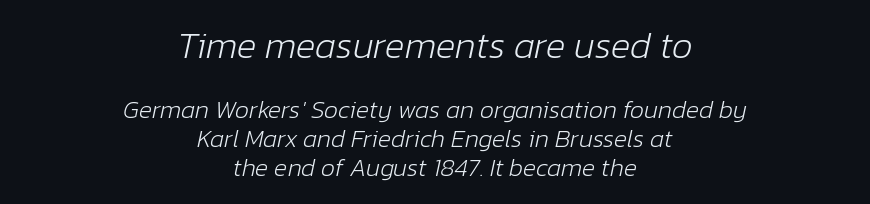
Think of a printed novel: that variable character pitch is what you see here. The typesetter chose a symmetrical, centered arrangement here. Character size in the leading block exceeds that of the trailing block. Italic? Definitely — the glyphs are oblique. The space directly below the letters is spotless. Stroke mass is kept to a normal reading level or below.
